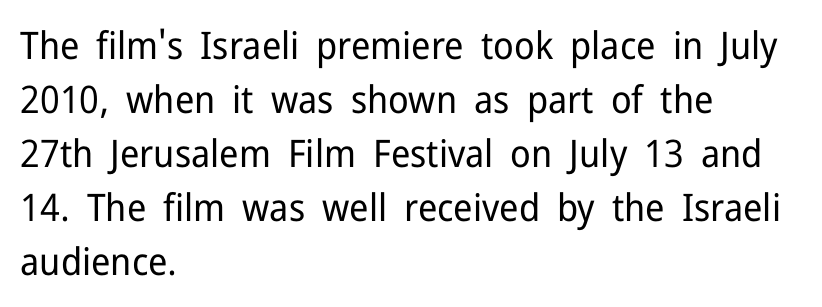
The image shows 38 px regular-weight sans-serif type, upright; set left-aligned, normal line spacing (1.42x), normal letter spacing, not underlined; low stroke contrast and a medium x-height.
